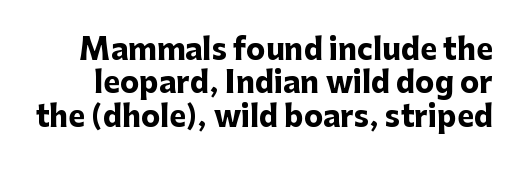
{"serif": "no", "italic": "no", "bold": "yes", "weight": "heavy", "width": "normal", "stroke_contrast": "low", "x_height": "medium", "monospaced": "no", "underline": "no", "line_spacing": "tight", "line_spacing_ratio": 1.15, "letter_spacing": "normal", "letter_spacing_em": 0.0, "glyph_px": 29}
